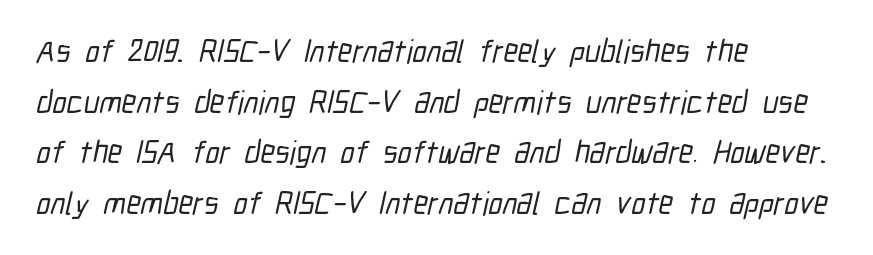
{"serif": "no", "width": "condensed", "stroke_contrast": "low", "x_height": "medium", "monospaced": "no", "underline": "no", "align": "left", "line_spacing": "normal", "line_spacing_ratio": 1.58, "letter_spacing": "normal", "letter_spacing_em": 0.0, "glyph_px": 32}
